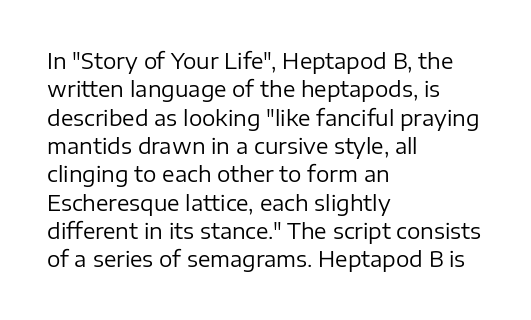
{"italic": "no", "bold": "no", "underline": "no", "align": "left", "line_spacing": "normal", "line_spacing_ratio": 1.35, "letter_spacing": "normal", "letter_spacing_em": 0.0, "glyph_px": 21}
